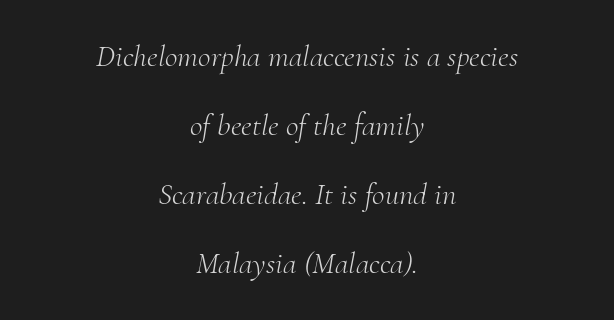
Q: Is the text bold? A: No.
Q: Is the text italic (slanted)? A: Yes, it leans right by about 10 degrees.
Q: Is the typeface a serif or a sans-serif typeface? A: Serif.
Q: Is the text underlined? A: No.
Q: How is the paragraph aligned? A: Centered.
Q: Is the spacing between letters normal or unusually wide? A: Normal.
Q: Is the spacing between lines tight, normal or loose? A: Loose.
Q: Width (condensed, normal, or wide)? A: Normal.
Q: Stroke contrast? A: Medium.
Q: x-height? A: Small.
Q: Monospaced? A: No.
